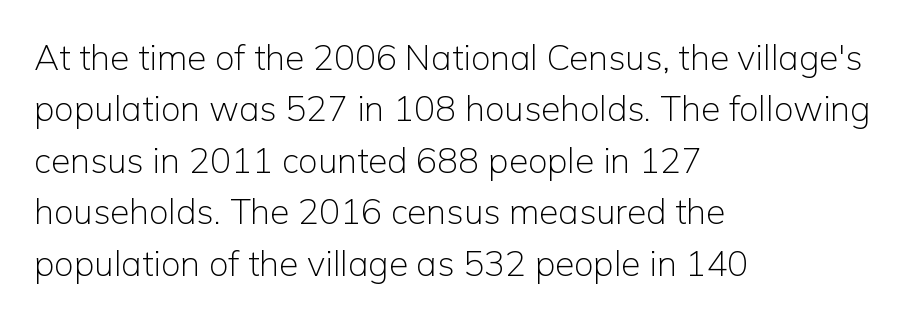
The letters advance in unequal steps, a hallmark of proportional type. These lines are set flush left with a ragged right edge. A typesetter would mark this as roman, not italic. What's the leading like? Ordinary, nothing unusual. Stems and bowls with no extra thickness — not bold.
